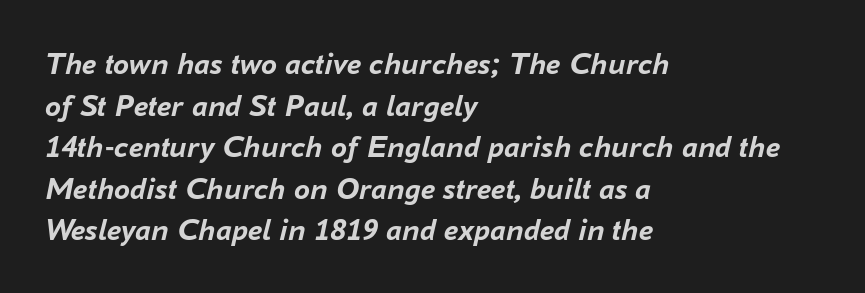
Compared with an ordinary text face, these strokes are far heavier — a full bold. Lines of text with bare space underneath. Normally led — the rows are evenly, conventionally spaced. Character widths vary here, with narrow letters taking less room than wide ones. Compared with a centered layout, this one pins lines to the left instead. You can tell it's italic because the verticals aren't actually vertical.
